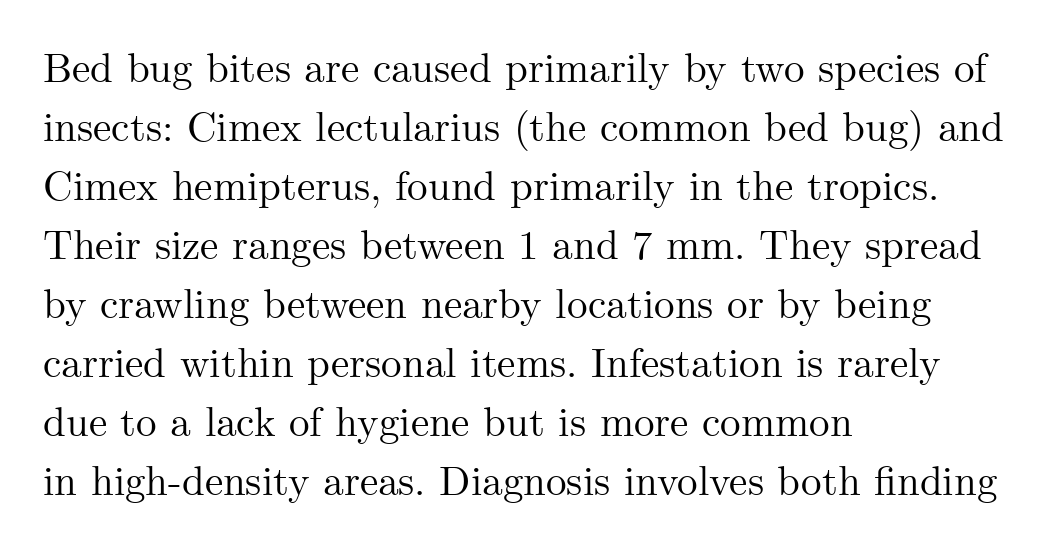
{"serif": "yes", "italic": "no", "width": "normal", "stroke_contrast": "medium", "x_height": "small", "monospaced": "no", "underline": "no", "align": "left", "line_spacing": "normal", "line_spacing_ratio": 1.44, "letter_spacing": "normal", "letter_spacing_em": 0.0, "glyph_px": 41}
